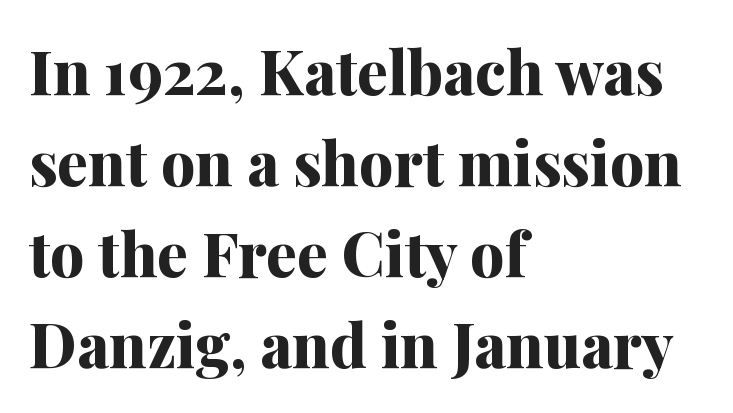
{"serif": "yes", "italic": "no", "bold": "yes", "weight": "bold", "width": "normal", "stroke_contrast": "medium", "x_height": "medium", "monospaced": "no", "underline": "no", "align": "left", "line_spacing": "normal", "line_spacing_ratio": 1.49, "letter_spacing": "normal", "letter_spacing_em": 0.0, "glyph_px": 61}
